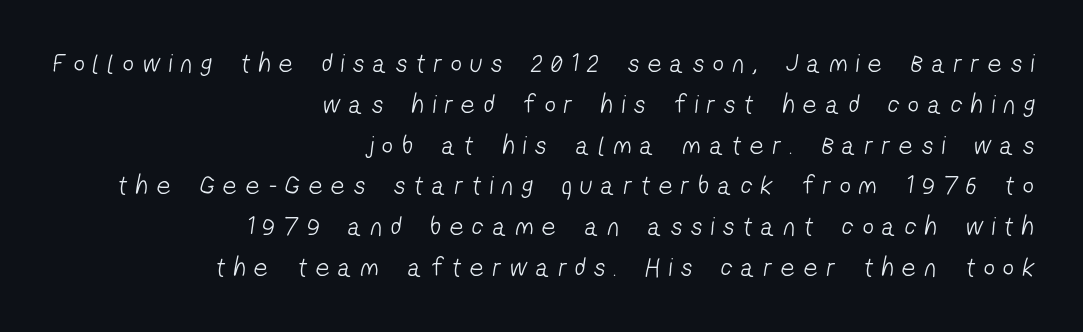
The image shows 27 px text type; set right-aligned, normal line spacing (1.51x), unusually wide letter spacing (+0.33 em), not underlined.
